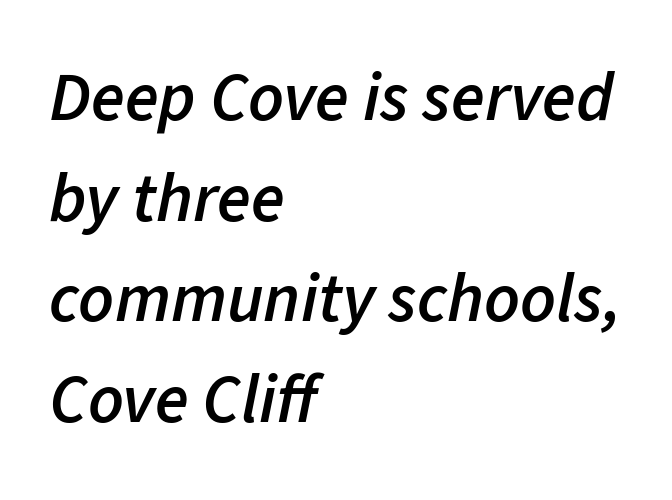
{"italic": "yes", "lean": "right", "slant_degrees": 11, "bold": "semi", "weight": "semibold", "width": "normal", "stroke_contrast": "low", "x_height": "medium", "monospaced": "no", "underline": "no", "align": "left", "line_spacing": "normal", "line_spacing_ratio": 1.46, "letter_spacing": "normal", "letter_spacing_em": 0.0, "glyph_px": 69}
